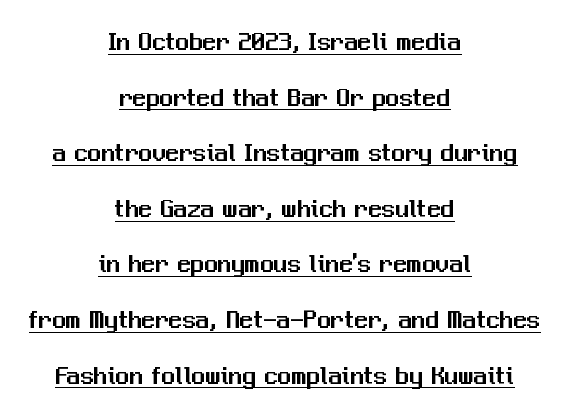
The image shows 27 px text type, upright; set centered, loose line spacing (2.06x), normal letter spacing, underlined.
